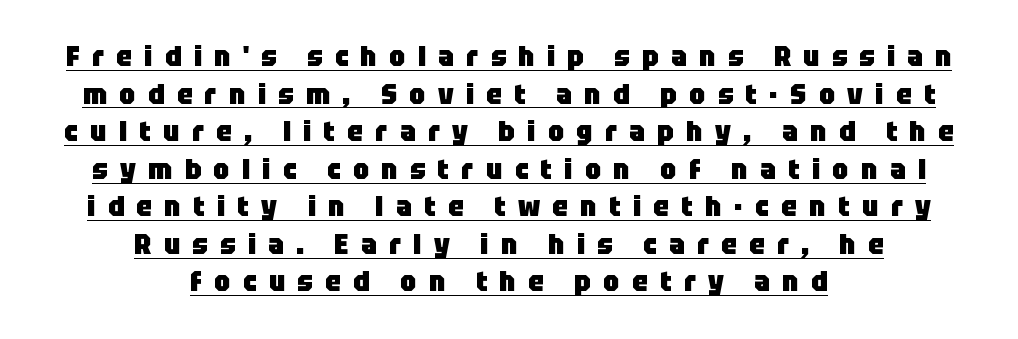
Q: Is the text bold? A: Yes.
Q: Is the text italic (slanted)? A: No, it is upright.
Q: Is the typeface a serif or a sans-serif typeface? A: Sans-serif.
Q: Is the text underlined? A: Yes.
Q: How is the paragraph aligned? A: Centered.
Q: Is the spacing between letters normal or unusually wide? A: Unusually wide.
Q: Is the spacing between lines tight, normal or loose? A: Normal.
Q: Width (condensed, normal, or wide)? A: Normal.
Q: Stroke contrast? A: Low.
Q: x-height? A: Large.
Q: Monospaced? A: No.
